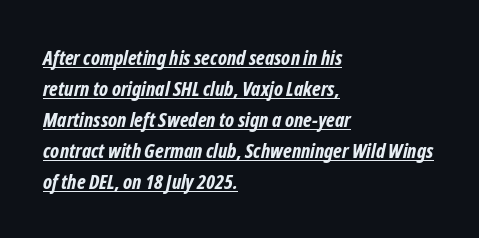
The image shows 20 px bold type; set left-aligned, normal line spacing (1.55x), normal letter spacing, underlined.
